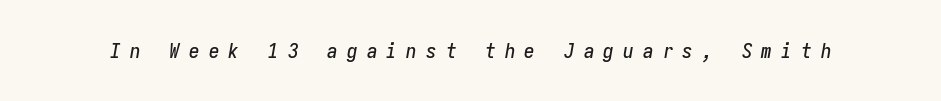
{"italic": "yes", "lean": "right", "slant_degrees": 9, "underline": "no", "letter_spacing": "wide", "letter_spacing_em": 0.44, "glyph_px": 21}
